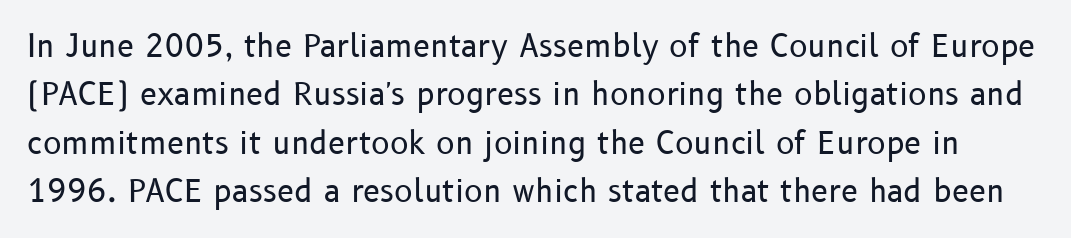
Q: Is the text bold? A: No.
Q: Is the text italic (slanted)? A: No, it is upright.
Q: Is the typeface a serif or a sans-serif typeface? A: Sans-serif.
Q: Is the text underlined? A: No.
Q: Is the spacing between letters normal or unusually wide? A: Normal.
Q: Is the spacing between lines tight, normal or loose? A: Normal.
Q: Width (condensed, normal, or wide)? A: Normal.
Q: Stroke contrast? A: Low.
Q: x-height? A: Medium.
Q: Monospaced? A: No.
